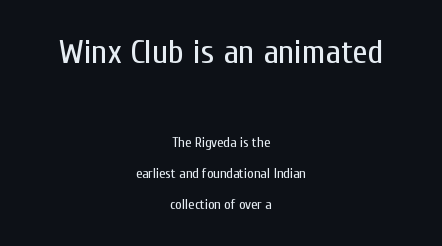
{"serif": "no", "italic": "no", "bold": "no", "weight": "regular", "width": "condensed", "stroke_contrast": "low", "x_height": "medium", "monospaced": "no", "underline": "no", "align": "center", "line_spacing": "loose", "line_spacing_ratio": 2.21, "letter_spacing": "normal", "letter_spacing_em": 0.0, "larger_block": "first", "size_ratio": 2.43, "glyph_px": 34}
